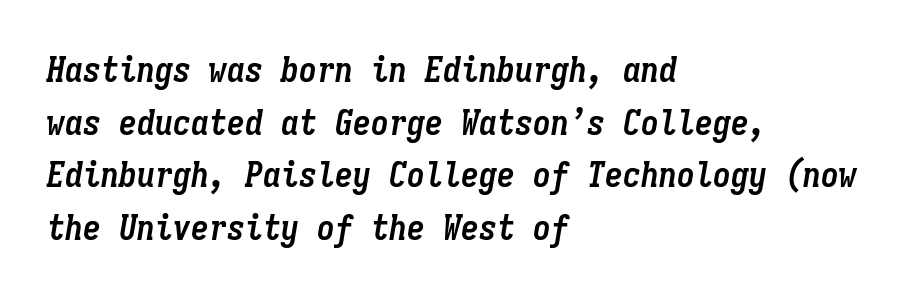
The image shows 36 px semibold, condensed type, italic (leaning right), monospaced; set left-aligned, normal line spacing (1.46x), normal letter spacing, not underlined; low stroke contrast and a medium x-height.
